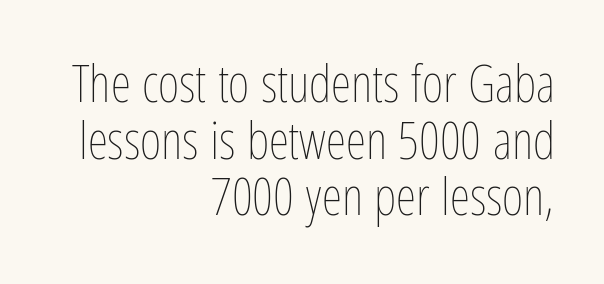
{"italic": "no", "bold": "no", "weight": "thin", "width": "condensed", "stroke_contrast": "low", "x_height": "medium", "monospaced": "no", "underline": "no", "align": "right", "line_spacing": "tight", "line_spacing_ratio": 1.09, "letter_spacing": "normal", "letter_spacing_em": 0.0, "glyph_px": 52}
